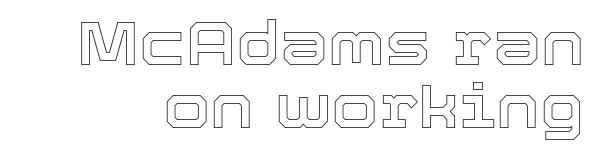
Each letter keeps its own natural width here, so spacing adapts to shape. The letters stand straight up with perfectly vertical stems. Descenders hang freely into open space. Nothing unusual about the tracking: characters are spaced as the font intends.
